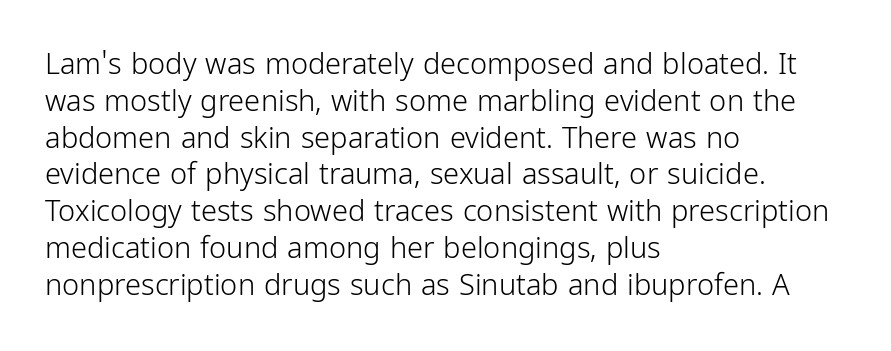
The image shows 29 px light, condensed sans-serif type, upright; set left-aligned, normal line spacing (1.27x), normal letter spacing, not underlined; low stroke contrast and a medium x-height.
